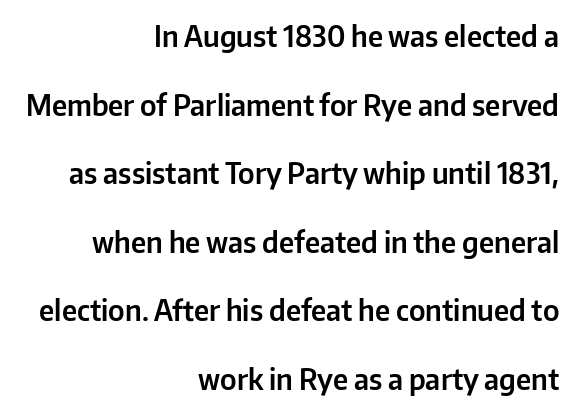
Q: Is the text italic (slanted)? A: No, it is upright.
Q: Is the typeface a serif or a sans-serif typeface? A: Sans-serif.
Q: Is the text underlined? A: No.
Q: How is the paragraph aligned? A: Right-aligned.
Q: Is the spacing between letters normal or unusually wide? A: Normal.
Q: Is the spacing between lines tight, normal or loose? A: Loose.
Q: Width (condensed, normal, or wide)? A: Normal.
Q: Stroke contrast? A: Low.
Q: x-height? A: Medium.
Q: Monospaced? A: No.
